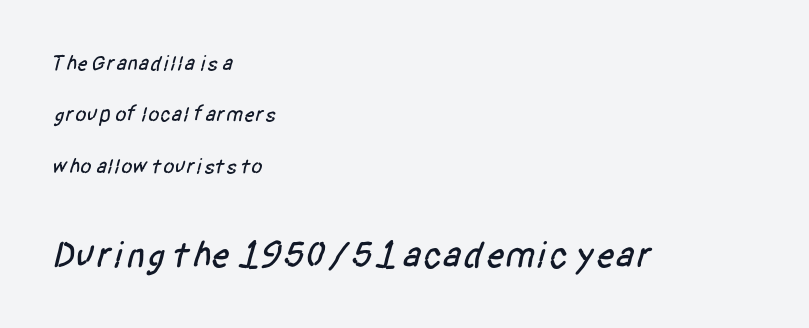
The image shows 37 px condensed sans-serif type; set left-aligned, loose line spacing (2.45x), normal letter spacing, not underlined; the second (bottom) block is 1.76x larger; low stroke contrast and a large x-height.
